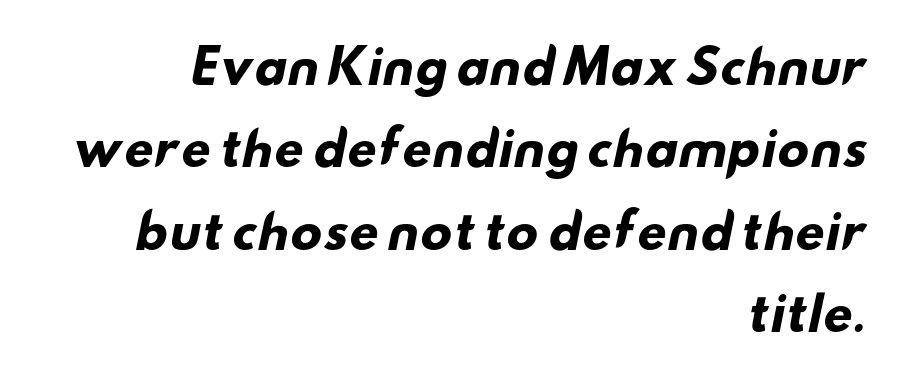
Q: Is the text bold? A: Yes.
Q: Is the typeface a serif or a sans-serif typeface? A: Sans-serif.
Q: Is the text underlined? A: No.
Q: How is the paragraph aligned? A: Right-aligned.
Q: Is the spacing between letters normal or unusually wide? A: Normal.
Q: Width (condensed, normal, or wide)? A: Wide.
Q: Stroke contrast? A: Low.
Q: x-height? A: Small.
Q: Monospaced? A: No.
